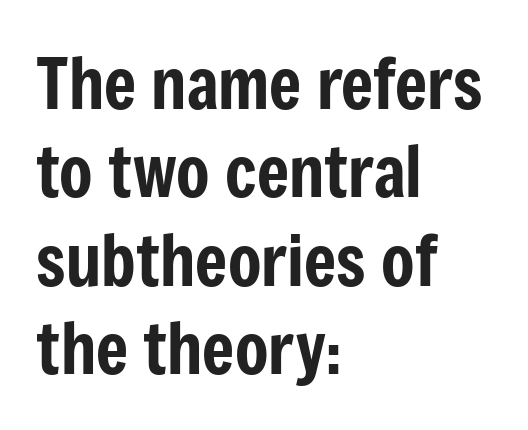
Q: Is the text italic (slanted)? A: No, it is upright.
Q: Is the typeface a serif or a sans-serif typeface? A: Sans-serif.
Q: Is the text underlined? A: No.
Q: How is the paragraph aligned? A: Left-aligned.
Q: Is the spacing between letters normal or unusually wide? A: Normal.
Q: Is the spacing between lines tight, normal or loose? A: Normal.
Q: Width (condensed, normal, or wide)? A: Condensed.
Q: Stroke contrast? A: Low.
Q: x-height? A: Medium.
Q: Monospaced? A: No.
